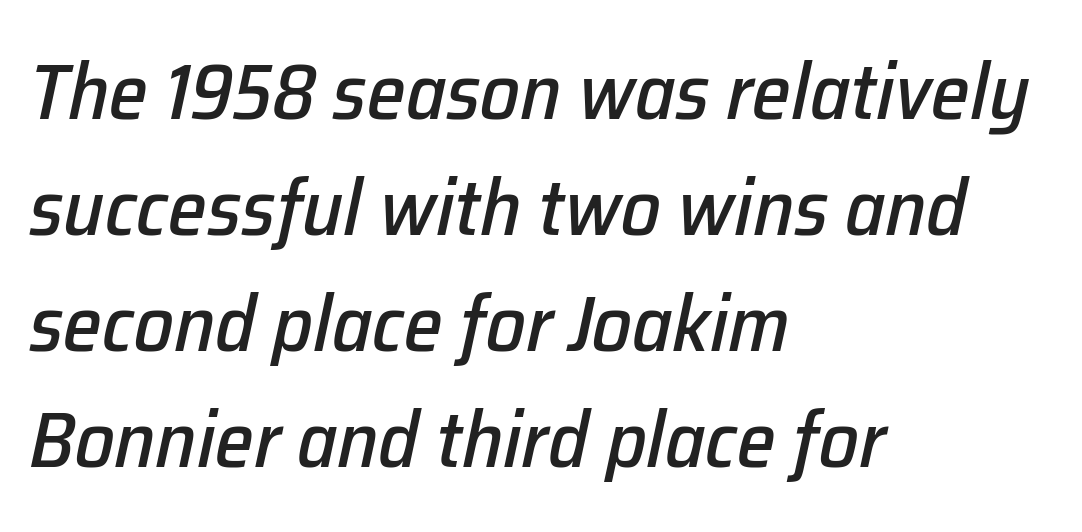
The image shows 79 px text type, italic (leaning right); set left-aligned, normal line spacing (1.47x), normal letter spacing, not underlined; low stroke contrast and a medium x-height.
